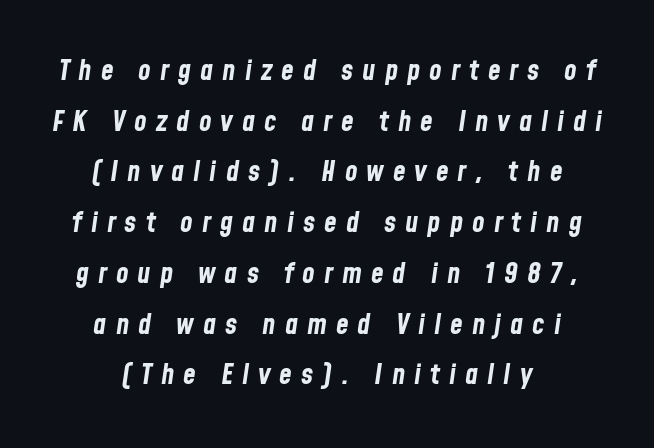
The image shows 29 px bold, condensed type, italic (leaning right); set centered, line spacing 1.75x, unusually wide letter spacing (+0.31 em), not underlined; low stroke contrast and a medium x-height.
